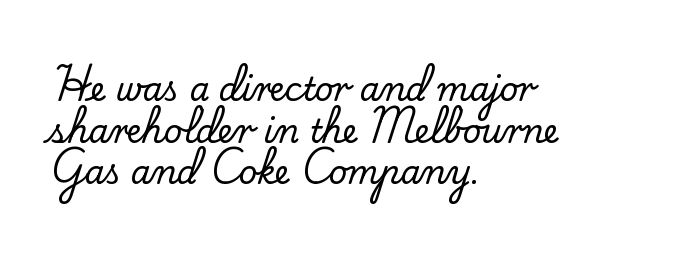
The image shows 32 px serif type; set left-aligned, normal line spacing (1.3x), normal letter spacing, not underlined; low stroke contrast and a small x-height.
